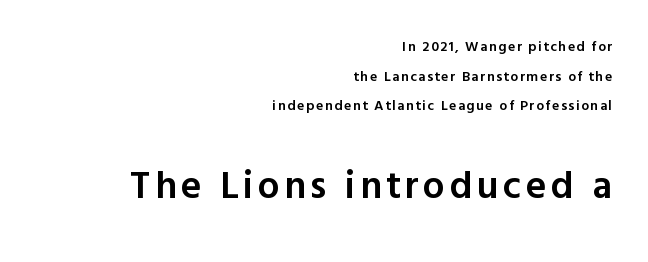
Regarding serifs, this sample does without them. Every stem runs plumb, perpendicular to the baseline. This block would shrink considerably if given ordinary leading; it's expanded now. The passage shown is typed in a proportional face where columns would drift.
